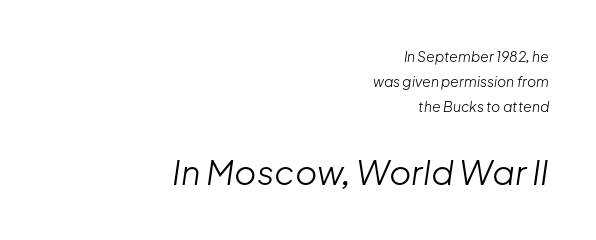
{"italic": "yes", "lean": "right", "slant_degrees": 8, "bold": "no", "weight": "light", "width": "normal", "stroke_contrast": "low", "x_height": "medium", "monospaced": "no", "underline": "no", "align": "right", "line_spacing_ratio": 1.78, "letter_spacing": "normal", "letter_spacing_em": 0.0, "larger_block": "second", "size_ratio": 2.43, "glyph_px": 34}
